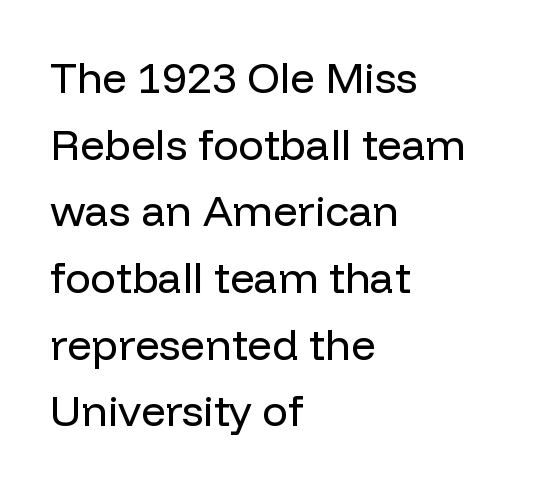
Nothing sits at the stroke ends, so this counts as sans-serif. The letters advance in unequal steps, a hallmark of proportional type. Here the glyphs are tracked normally, forming tight word shapes. The lettering stays uniformly vertical, giving the passage a roman look. The face looks like a standard text weight, possibly lighter. This rendering uses left alignment, leaving the right contour irregular.
